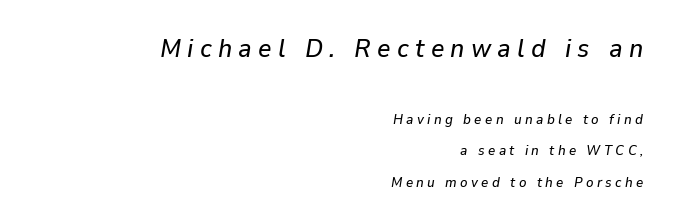
Here the first block reads like a headline and the second like body copy. Teacher's note: observe the even right margin — that is flush-right alignment. The face used here is rendered with a markedly widened letterfit. If you drew a line through each stem, it would be angled.
